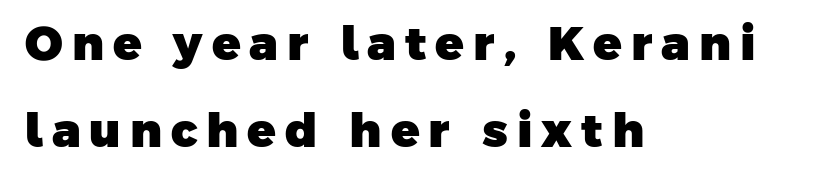
Proportional: the letters do not fall into vertical columns. Nobody drew a line under any word here. These lines carry a lot of weight — the face is fully bold. Are there feet on the stems? There aren't — it's a sans. Line beginnings align vertically; line endings do not.
